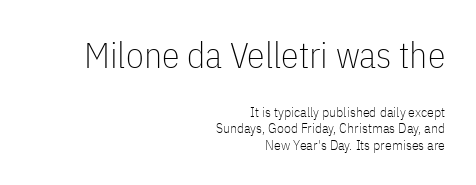
The image shows 36 px thin, condensed sans-serif type, upright; set right-aligned, line spacing 1.17x, normal letter spacing, not underlined; the first (top) block is 2.57x larger; low stroke contrast and a medium x-height.
